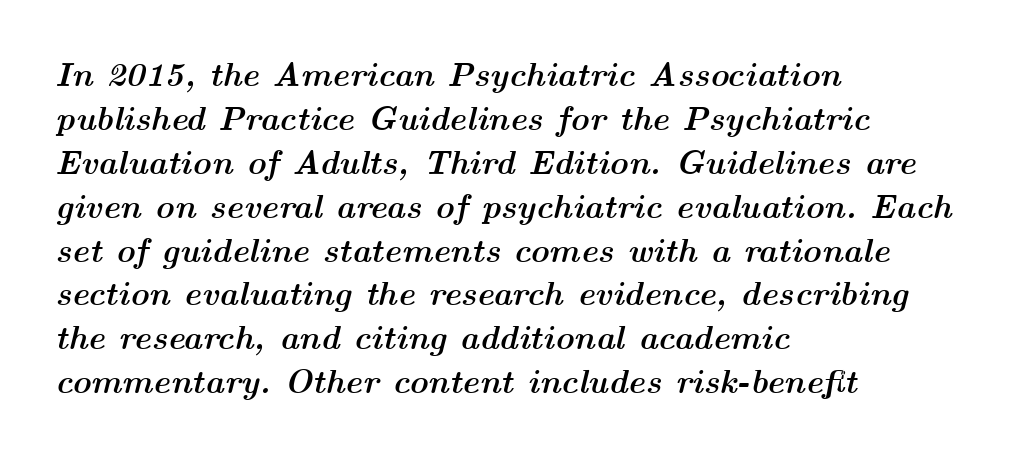
{"italic": "yes", "lean": "right", "slant_degrees": 14, "bold": "yes", "weight": "semibold", "width": "wide", "stroke_contrast": "medium", "x_height": "medium", "monospaced": "no", "underline": "no", "align": "left", "line_spacing": "normal", "line_spacing_ratio": 1.33, "letter_spacing": "normal", "letter_spacing_em": 0.0, "glyph_px": 33}
